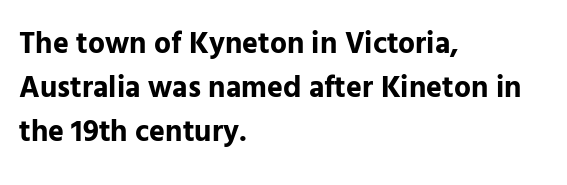
Only glyphs here, with clear space below each row. Compared with typical body copy, the letter spacing here is the same. In terms of weight, the rendering is a true, heavy bold. Does the type have serifs? No, each stem ends abruptly. The letters stand upright; this is a roman face.
